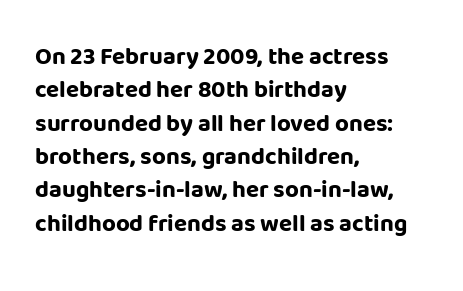
You can tell it's not italic because the verticals are truly vertical. Descender tails drop into unmarked territory. Baseline-to-baseline distance is the conventional proportion of letter height. Nobody touched the tracking dial on this one. Thick stems and heavy bowls — unmistakably bold. One-word summary of the alignment: left.
